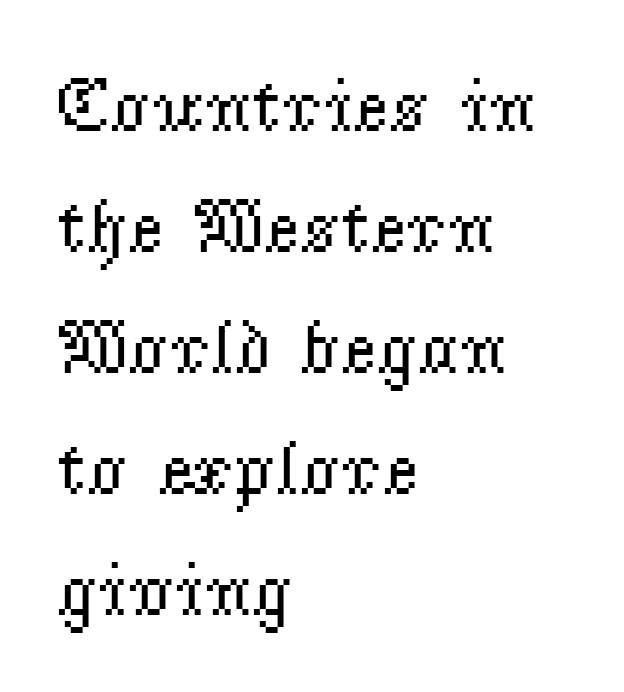
{"serif": "yes", "italic": "no", "bold": "no", "weight": "regular", "width": "normal", "stroke_contrast": "low", "x_height": "small", "monospaced": "no", "underline": "no", "align": "left", "line_spacing": "normal", "line_spacing_ratio": 1.57, "letter_spacing": "normal", "letter_spacing_em": 0.0, "glyph_px": 77}
